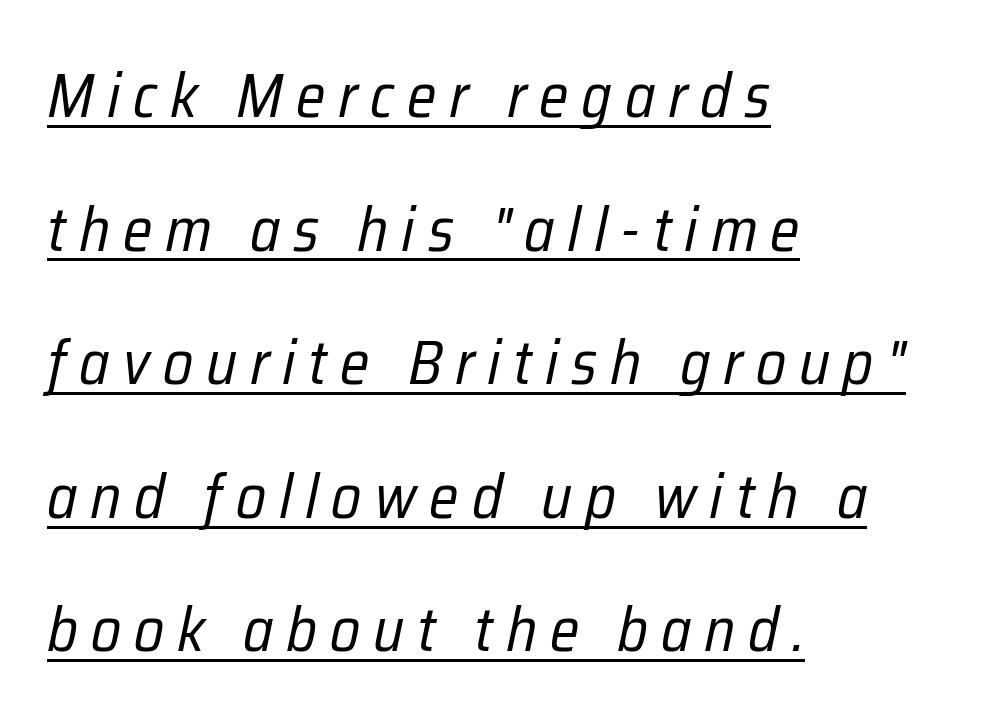
The image shows 61 px regular-weight, condensed type, italic (leaning right); set left-aligned, loose line spacing (2.19x), unusually wide letter spacing (+0.21 em), underlined; low stroke contrast and a medium x-height.
